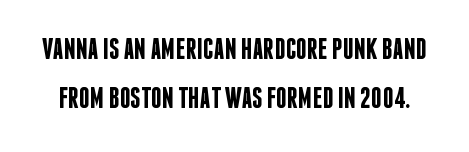
Q: Is the text bold? A: Semi-bold.
Q: Is the text italic (slanted)? A: No, it is upright.
Q: Is the typeface a serif or a sans-serif typeface? A: Sans-serif.
Q: Is the text underlined? A: No.
Q: Is the spacing between letters normal or unusually wide? A: Normal.
Q: Is the spacing between lines tight, normal or loose? A: Normal.
Q: Width (condensed, normal, or wide)? A: Condensed.
Q: Stroke contrast? A: Low.
Q: x-height? A: Large.
Q: Monospaced? A: No.
